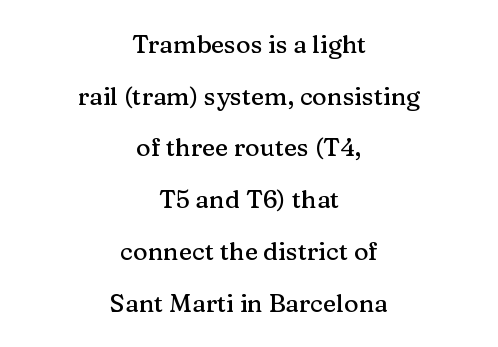
Q: Is the text italic (slanted)? A: No, it is upright.
Q: Is the text underlined? A: No.
Q: How is the paragraph aligned? A: Centered.
Q: Is the spacing between letters normal or unusually wide? A: Normal.
Q: Is the spacing between lines tight, normal or loose? A: Loose.
